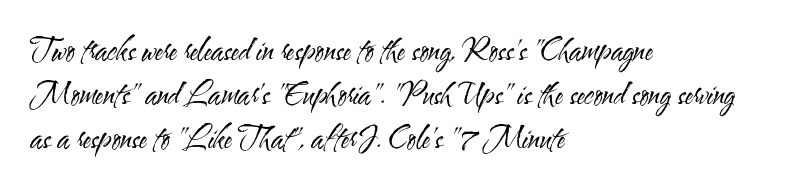
Q: Is the text bold? A: No.
Q: Is the text italic (slanted)? A: Yes.
Q: Is the typeface a serif or a sans-serif typeface? A: Sans-serif.
Q: Is the text underlined? A: No.
Q: How is the paragraph aligned? A: Left-aligned.
Q: Is the spacing between letters normal or unusually wide? A: Normal.
Q: Is the spacing between lines tight, normal or loose? A: Normal.
Q: Width (condensed, normal, or wide)? A: Condensed.
Q: Stroke contrast? A: Medium.
Q: x-height? A: Small.
Q: Monospaced? A: No.
